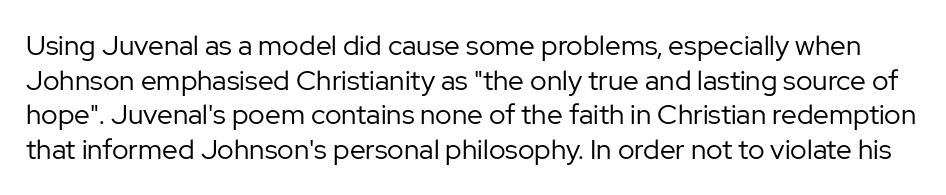
The image shows 28 px regular-weight sans-serif type, upright; set line spacing 1.24x, normal letter spacing, not underlined; low stroke contrast and a medium x-height.
